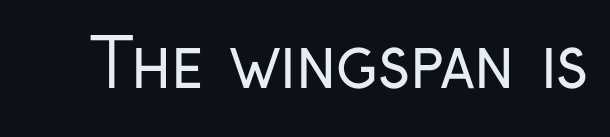
The image shows 66 px regular-weight, condensed sans-serif type, upright; set normal letter spacing, not underlined; low stroke contrast and a medium x-height.
